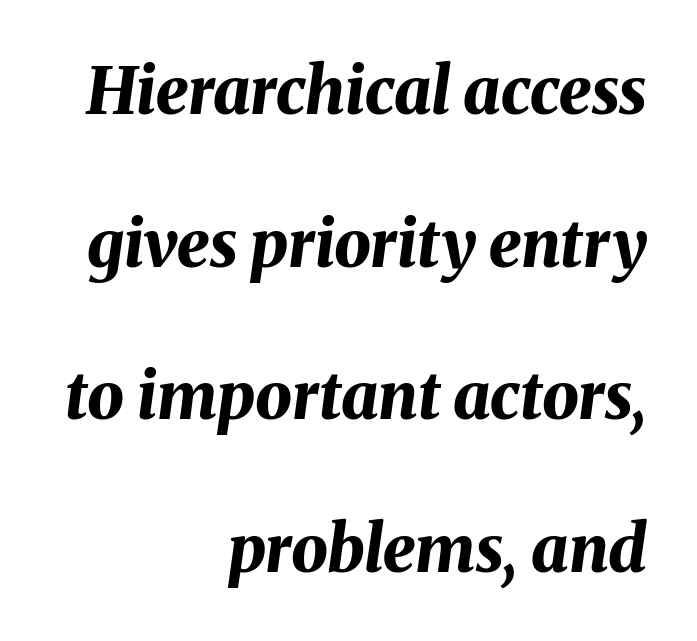
{"italic": "yes", "lean": "right", "slant_degrees": 8, "bold": "yes", "weight": "bold", "width": "normal", "stroke_contrast": "medium", "x_height": "medium", "monospaced": "no", "underline": "no", "align": "right", "line_spacing": "loose", "line_spacing_ratio": 2.35, "letter_spacing": "normal", "letter_spacing_em": 0.0, "glyph_px": 65}
